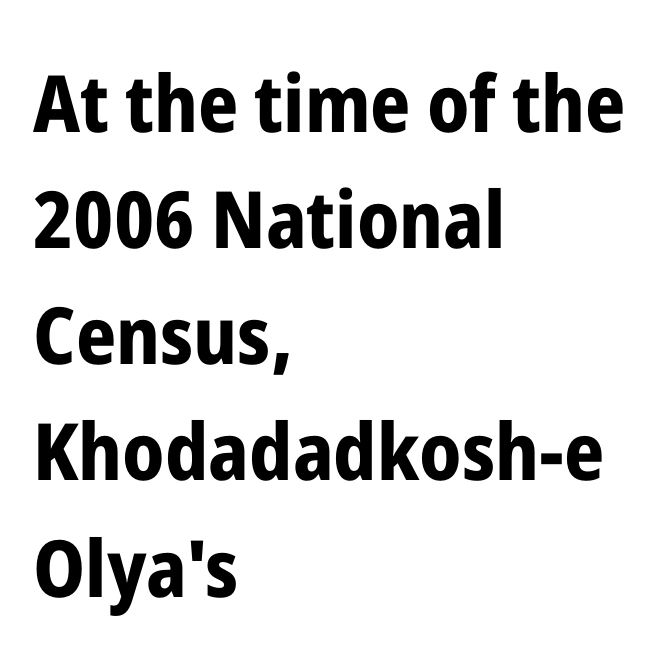
The image shows 79 px bold, condensed sans-serif type, upright; set left-aligned, normal line spacing (1.47x), normal letter spacing, not underlined; low stroke contrast and a medium x-height.
